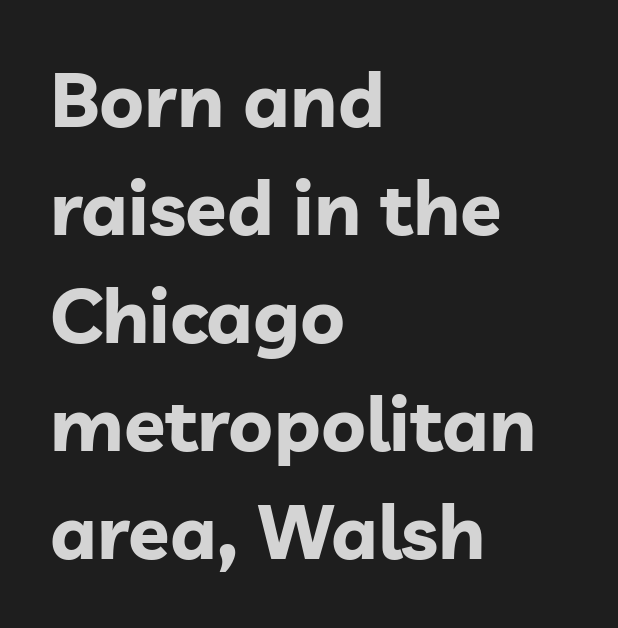
{"serif": "no", "italic": "no", "bold": "yes", "weight": "bold", "width": "normal", "stroke_contrast": "low", "x_height": "medium", "monospaced": "no", "underline": "no", "align": "left", "line_spacing": "normal", "line_spacing_ratio": 1.42, "letter_spacing": "normal", "letter_spacing_em": 0.0, "glyph_px": 76}
